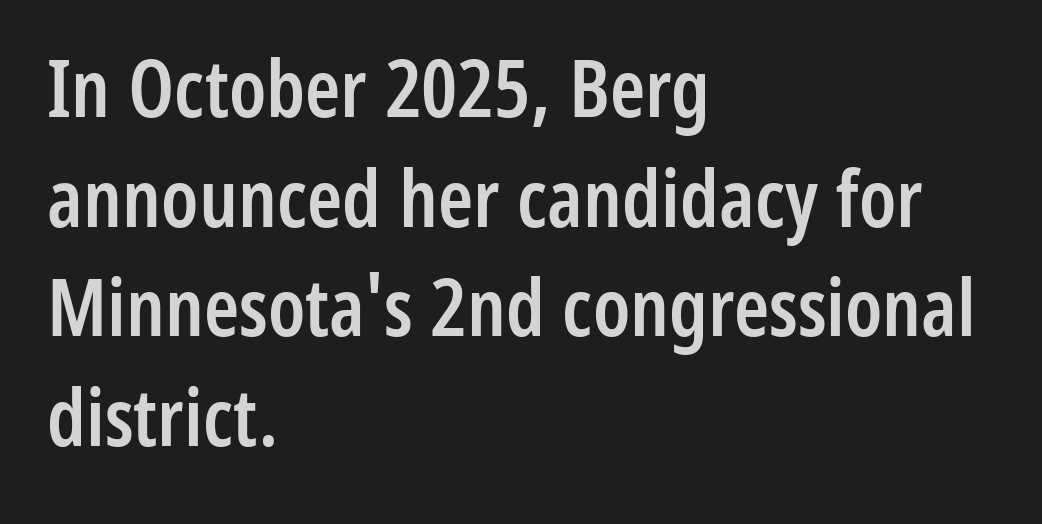
The image shows 80 px semibold, condensed sans-serif type, upright; set left-aligned, normal line spacing (1.37x), normal letter spacing, not underlined; low stroke contrast and a medium x-height.
